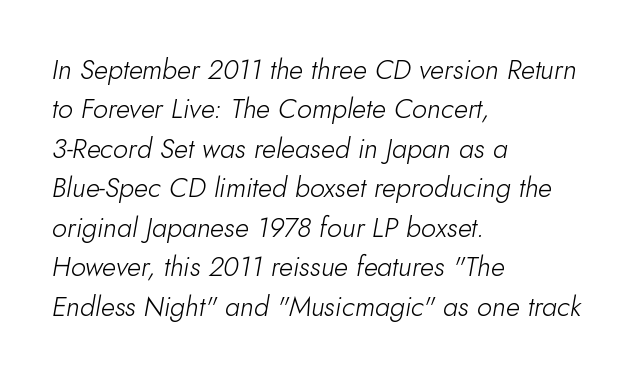
Q: Is the text bold? A: No.
Q: Is the text italic (slanted)? A: Yes, it leans right by about 10 degrees.
Q: Is the text underlined? A: No.
Q: How is the paragraph aligned? A: Left-aligned.
Q: Is the spacing between letters normal or unusually wide? A: Normal.
Q: Is the spacing between lines tight, normal or loose? A: Normal.
